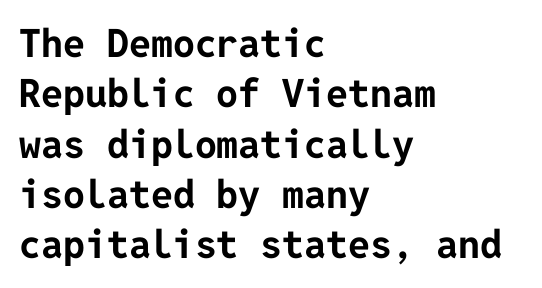
The image shows 39 px bold sans-serif type, upright; set left-aligned, normal line spacing (1.29x), normal letter spacing, not underlined; low stroke contrast and a medium x-height.
